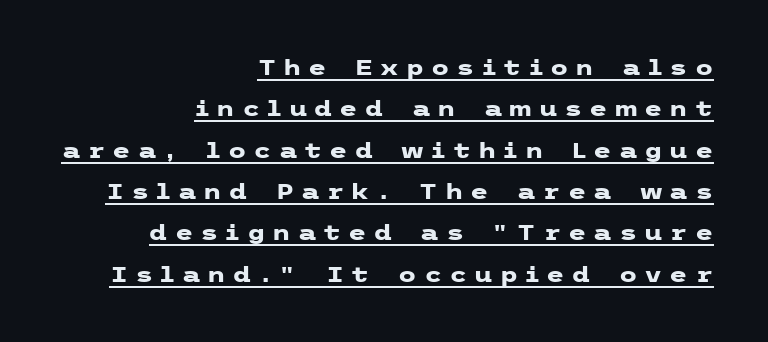
{"italic": "no", "bold": "yes", "underline": "yes", "align": "right", "line_spacing": "loose", "line_spacing_ratio": 1.97, "letter_spacing": "wide", "letter_spacing_em": 0.33, "glyph_px": 21}
